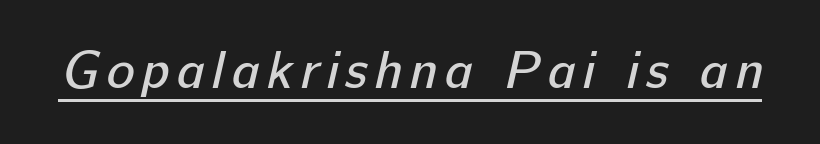
These lines are composed in type without serifs. Character widths vary here, with narrow letters taking less room than wide ones. A light-to-regular cut is what we see here. This sample carries an underscore along the baseline area.
